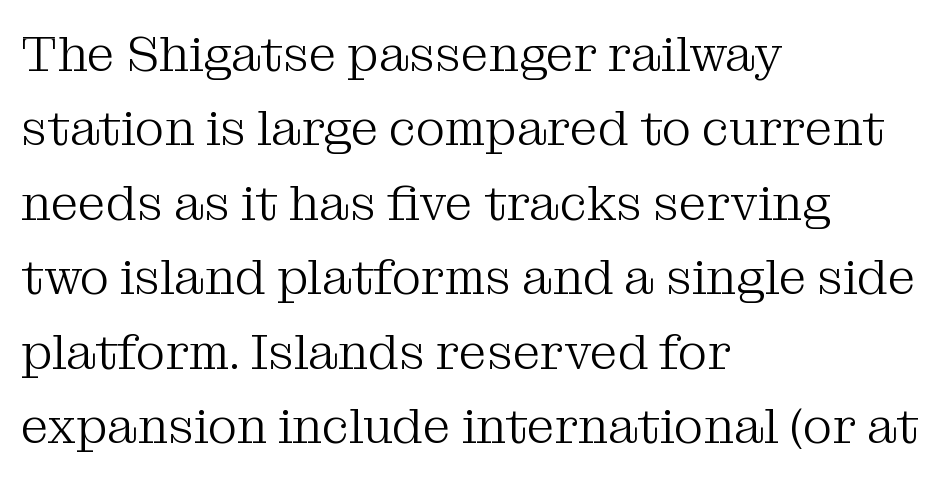
{"serif": "yes", "italic": "no", "bold": "no", "weight": "light", "width": "normal", "stroke_contrast": "medium", "x_height": "medium", "monospaced": "no", "underline": "no", "align": "left", "line_spacing": "normal", "line_spacing_ratio": 1.49, "letter_spacing": "normal", "letter_spacing_em": 0.0, "glyph_px": 50}
